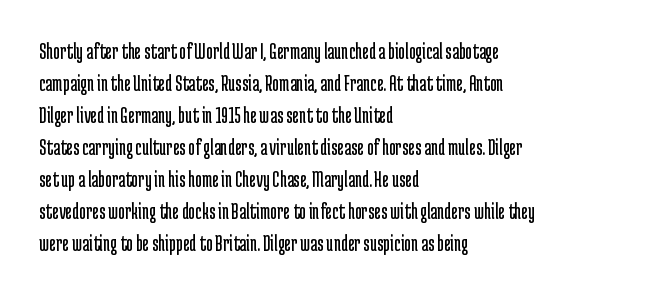
The image shows 23 px text type, upright; set left-aligned, normal line spacing (1.39x), normal letter spacing, not underlined.
